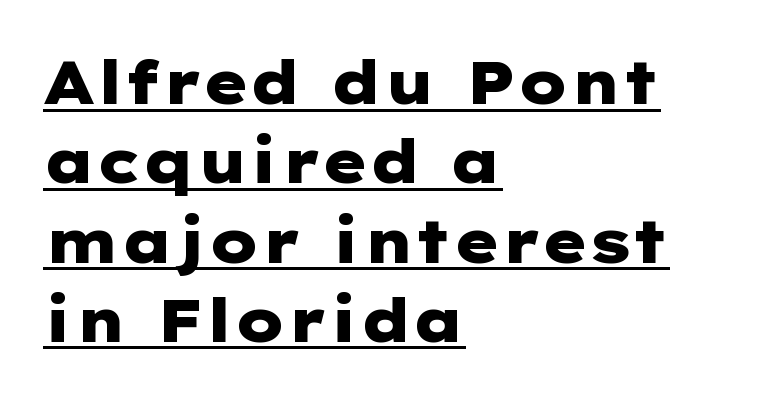
{"serif": "no", "italic": "no", "bold": "yes", "weight": "heavy", "width": "wide", "stroke_contrast": "low", "x_height": "medium", "underline": "yes", "align": "left", "line_spacing": "normal", "line_spacing_ratio": 1.3, "letter_spacing": "normal", "letter_spacing_em": 0.0, "glyph_px": 61}
